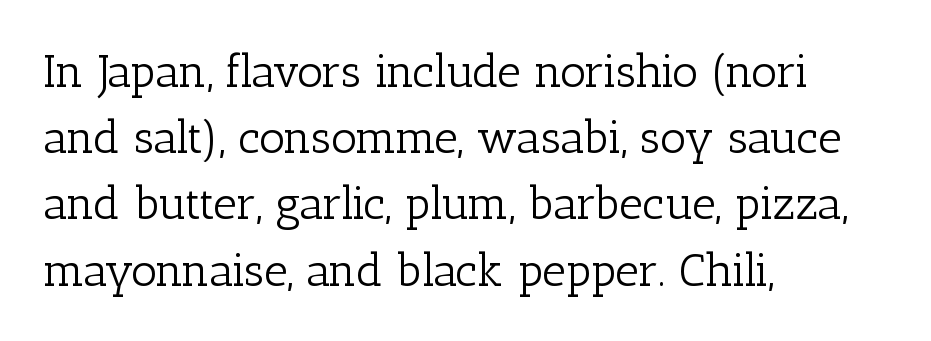
The image shows 46 px light serif type, upright; set left-aligned, normal line spacing (1.44x), normal letter spacing, not underlined; low stroke contrast and a medium x-height.
